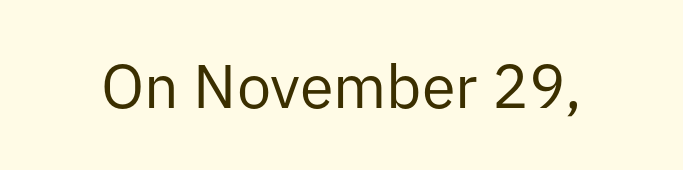
{"serif": "no", "italic": "no", "bold": "no", "weight": "regular", "width": "normal", "stroke_contrast": "low", "x_height": "medium", "monospaced": "no", "underline": "no", "letter_spacing": "normal", "letter_spacing_em": 0.0, "glyph_px": 61}
